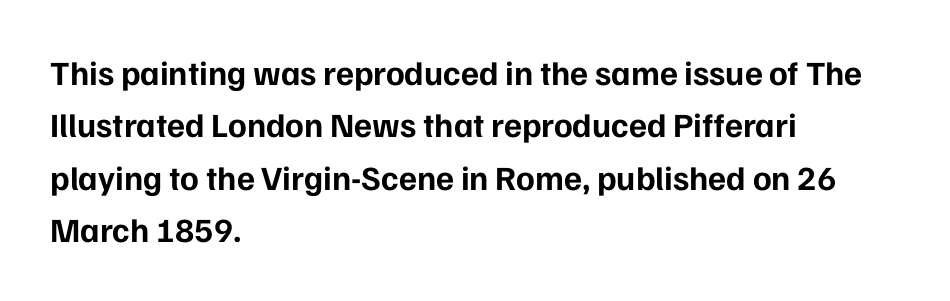
Q: Is the text bold? A: Yes.
Q: Is the text italic (slanted)? A: No, it is upright.
Q: Is the typeface a serif or a sans-serif typeface? A: Sans-serif.
Q: Is the text underlined? A: No.
Q: How is the paragraph aligned? A: Left-aligned.
Q: Is the spacing between letters normal or unusually wide? A: Normal.
Q: Is the spacing between lines tight, normal or loose? A: Normal.
Q: Width (condensed, normal, or wide)? A: Normal.
Q: Stroke contrast? A: Low.
Q: x-height? A: Medium.
Q: Monospaced? A: No.
